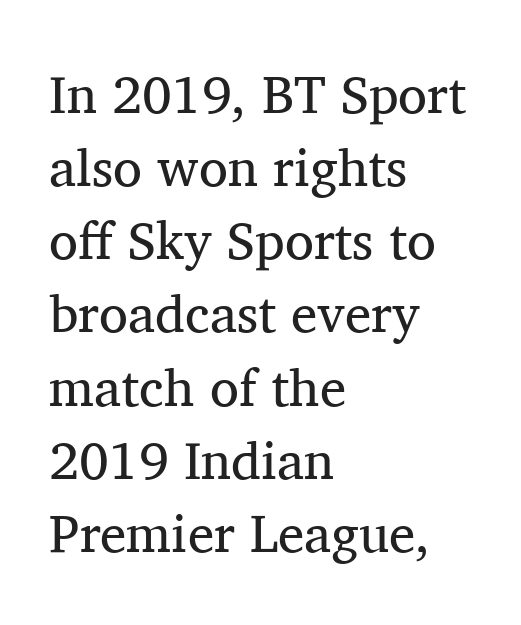
If you measured baseline to baseline, you'd find a middling distance. Beneath every word, the page is bare. Words appear dense and cohesive because spacing is normal. Unbolded letterforms with no extra heft. Vertical strokes here are truly vertical.
